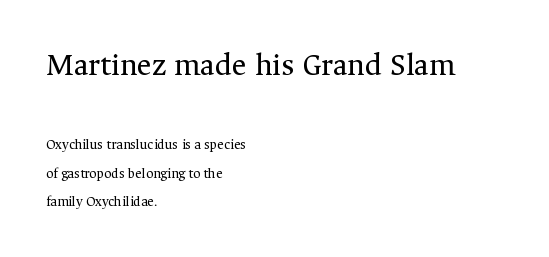
{"serif": "yes", "italic": "no", "bold": "no", "weight": "regular", "width": "normal", "stroke_contrast": "medium", "x_height": "medium", "monospaced": "no", "underline": "no", "align": "left", "line_spacing": "loose", "line_spacing_ratio": 2.02, "letter_spacing": "normal", "letter_spacing_em": 0.0, "larger_block": "first", "size_ratio": 2.29, "glyph_px": 32}
